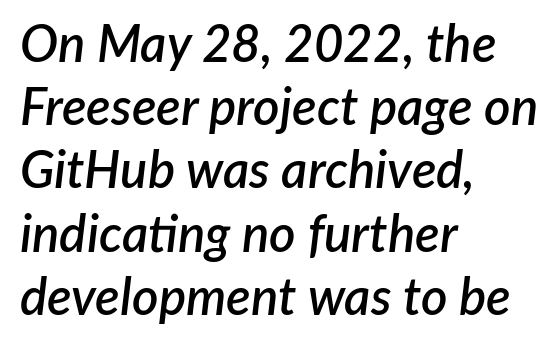
The image shows 51 px semibold type, italic (leaning right); set left-aligned, line spacing 1.24x, normal letter spacing, not underlined; low stroke contrast and a medium x-height.
